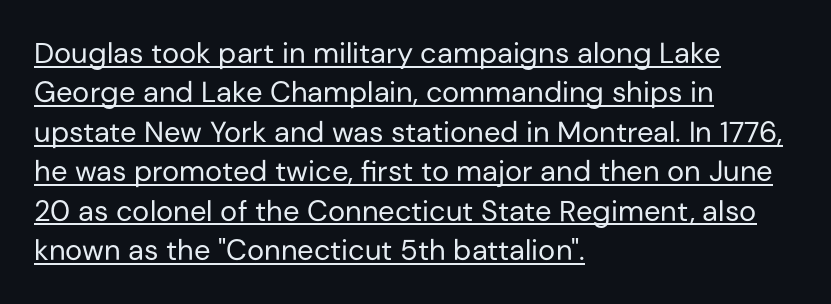
Q: Is the text bold? A: No.
Q: Is the text italic (slanted)? A: No, it is upright.
Q: Is the typeface a serif or a sans-serif typeface? A: Sans-serif.
Q: Is the text underlined? A: Yes.
Q: How is the paragraph aligned? A: Left-aligned.
Q: Is the spacing between letters normal or unusually wide? A: Normal.
Q: Is the spacing between lines tight, normal or loose? A: Normal.
Q: Width (condensed, normal, or wide)? A: Normal.
Q: Stroke contrast? A: Low.
Q: x-height? A: Medium.
Q: Monospaced? A: No.
